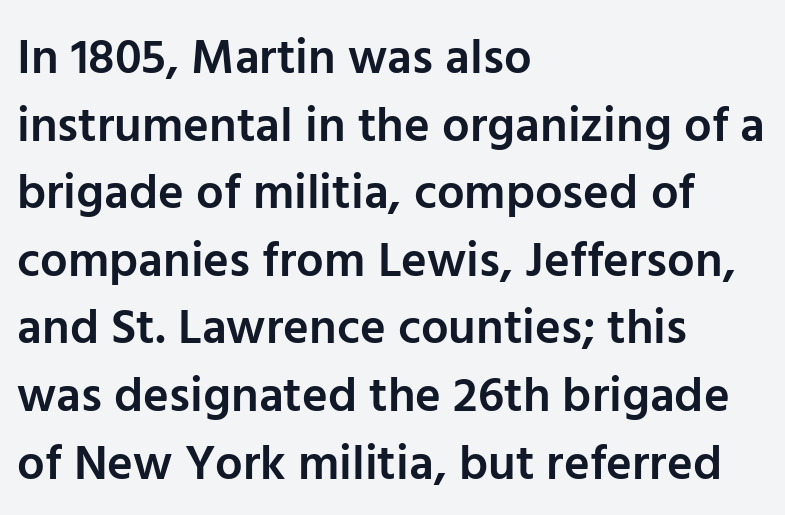
Q: Is the text bold? A: Semi-bold.
Q: Is the text italic (slanted)? A: No, it is upright.
Q: Is the typeface a serif or a sans-serif typeface? A: Sans-serif.
Q: Is the text underlined? A: No.
Q: How is the paragraph aligned? A: Left-aligned.
Q: Is the spacing between letters normal or unusually wide? A: Normal.
Q: Is the spacing between lines tight, normal or loose? A: Normal.
Q: Width (condensed, normal, or wide)? A: Normal.
Q: Stroke contrast? A: Low.
Q: x-height? A: Medium.
Q: Monospaced? A: No.
